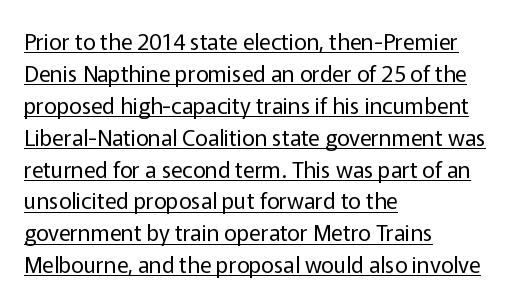
Regarding leading, the lines here are spaced in the standard way. Inter-character spacing is left at the font's built-in metrics. The rendered words wear a rule along their underside. Weight: not bold — regular or lighter.
